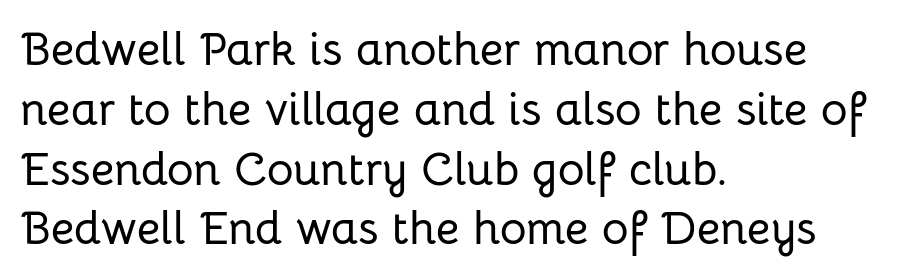
{"serif": "no", "italic": "no", "width": "normal", "stroke_contrast": "low", "x_height": "medium", "monospaced": "no", "underline": "no", "align": "left", "line_spacing": "normal", "line_spacing_ratio": 1.3, "letter_spacing": "normal", "letter_spacing_em": 0.0, "glyph_px": 46}
